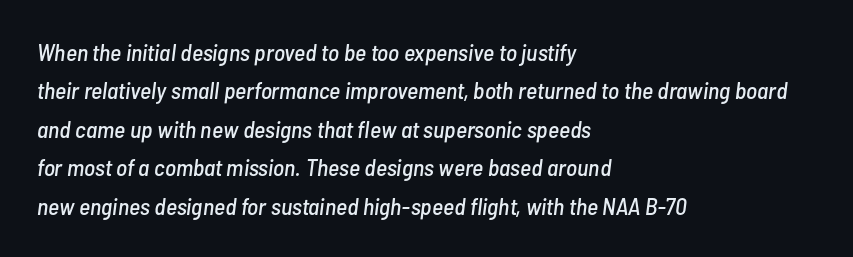
The vertical gap from one line to the next is medium. This sample uses plain, unmodified letter spacing. Characters are canted at an angle relative to the baseline's perpendicular. Compared with a centered layout, this one pins lines to the left instead. Descender tails drop into unmarked territory.
